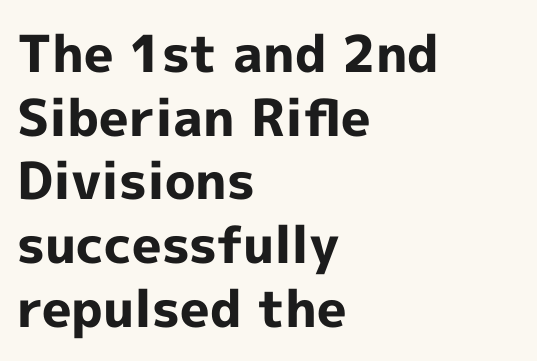
{"serif": "no", "italic": "no", "bold": "yes", "weight": "bold", "width": "normal", "x_height": "medium", "monospaced": "no", "underline": "no", "align": "left", "line_spacing": "normal", "line_spacing_ratio": 1.25, "letter_spacing": "normal", "letter_spacing_em": 0.0, "glyph_px": 51}
